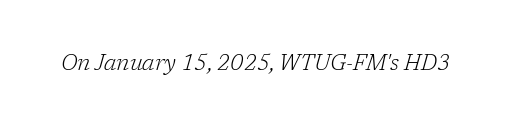
Each row of text sits above clean, open space. The passage shown is not bold in any degree. Each word holds together tightly as a unit, with standard inter-letter gaps. The rendering applies a slant to the glyphs.
